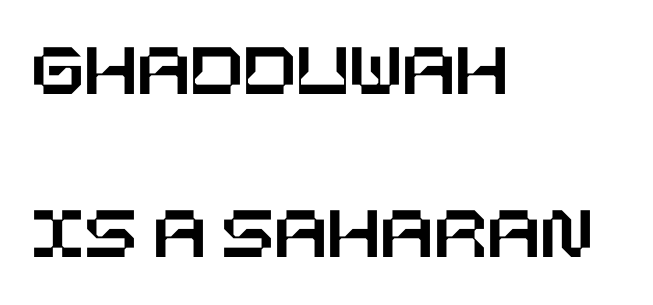
The image shows 78 px text type, upright; set left-aligned, loose line spacing (2.09x), normal letter spacing, not underlined; low stroke contrast and a large x-height.
